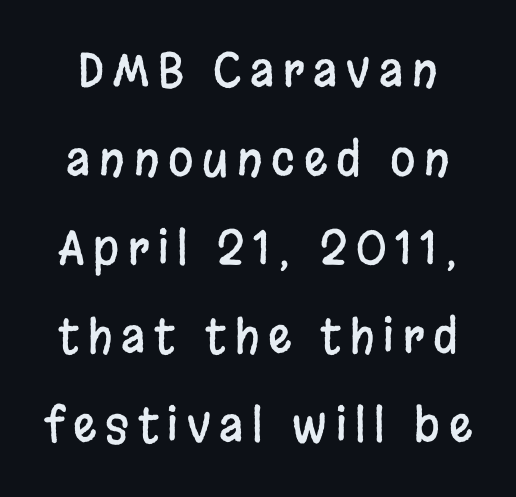
Q: Is the text italic (slanted)? A: No, it is upright.
Q: Is the typeface a serif or a sans-serif typeface? A: Sans-serif.
Q: Is the text underlined? A: No.
Q: Is the spacing between lines tight, normal or loose? A: Loose.
Q: Width (condensed, normal, or wide)? A: Condensed.
Q: Stroke contrast? A: Low.
Q: x-height? A: Large.
Q: Monospaced? A: No.
